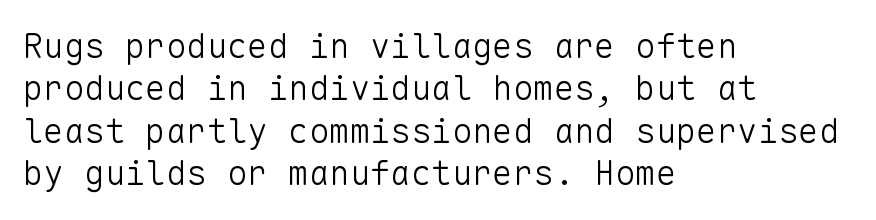
In terms of letterspacing, this is plain default setting. Where is the straight margin? On the left. Ordinary non-slanted type is in use. Nobody drew a line under any word here. The strokes are not fattened; the text isn't bold. Think of a typewriter: that constant character pitch is what you see here.
